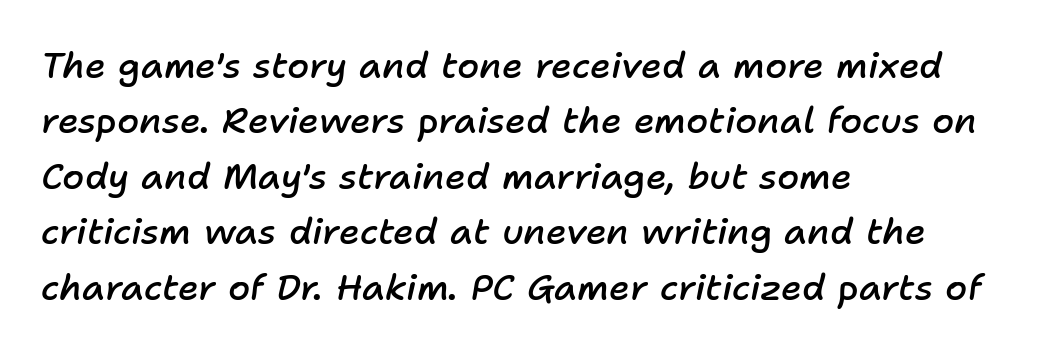
Q: Is the text bold? A: Semi-bold.
Q: Is the text italic (slanted)? A: Yes, it leans right by about 11 degrees.
Q: Is the text underlined? A: No.
Q: How is the paragraph aligned? A: Left-aligned.
Q: Is the spacing between letters normal or unusually wide? A: Normal.
Q: Is the spacing between lines tight, normal or loose? A: Normal.
Q: Width (condensed, normal, or wide)? A: Normal.
Q: Stroke contrast? A: Low.
Q: x-height? A: Medium.
Q: Monospaced? A: No.
